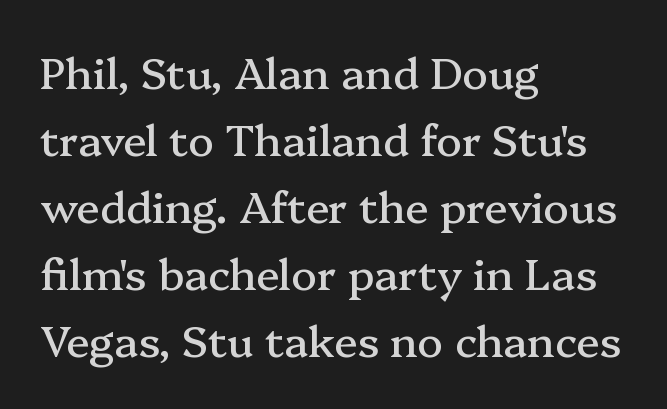
Q: Is the text italic (slanted)? A: No, it is upright.
Q: Is the typeface a serif or a sans-serif typeface? A: Serif.
Q: Is the text underlined? A: No.
Q: How is the paragraph aligned? A: Left-aligned.
Q: Is the spacing between letters normal or unusually wide? A: Normal.
Q: Is the spacing between lines tight, normal or loose? A: Normal.
Q: Width (condensed, normal, or wide)? A: Normal.
Q: Stroke contrast? A: Medium.
Q: x-height? A: Medium.
Q: Monospaced? A: No.
